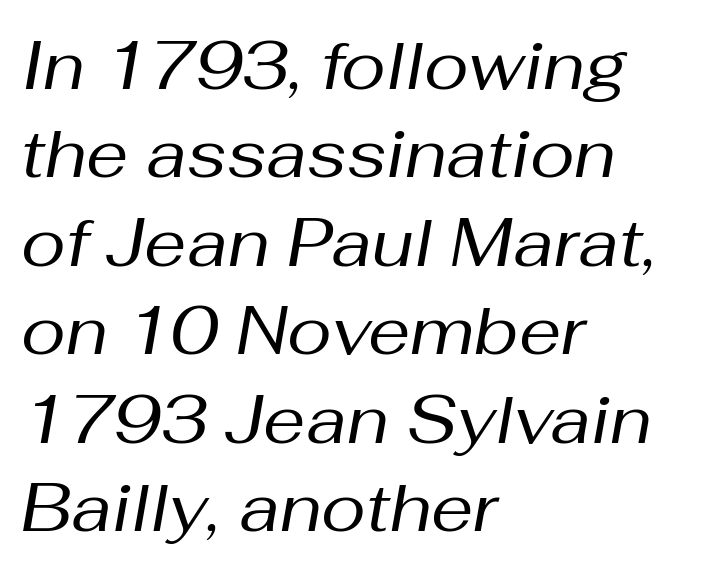
Yep, that's italic — everything's leaning. Leading: standard. Bare-footed words on every line. Nobody touched the tracking dial on this one. The font sits on the lighter half of the weight spectrum, regular included.
